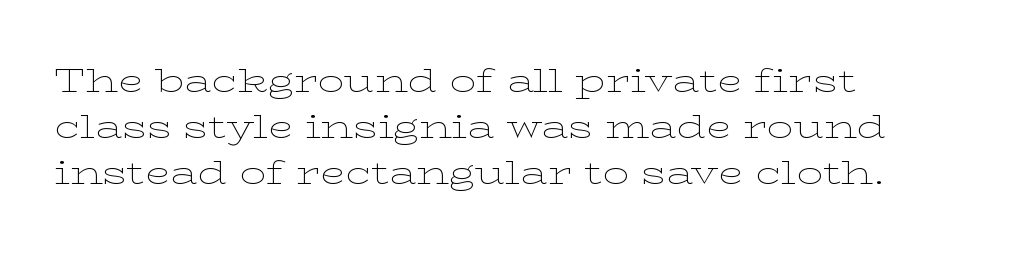
Q: Is the text bold? A: No.
Q: Is the text italic (slanted)? A: No, it is upright.
Q: Is the typeface a serif or a sans-serif typeface? A: Serif.
Q: Is the text underlined? A: No.
Q: How is the paragraph aligned? A: Left-aligned.
Q: Is the spacing between letters normal or unusually wide? A: Normal.
Q: Is the spacing between lines tight, normal or loose? A: Normal.
Q: Width (condensed, normal, or wide)? A: Wide.
Q: Stroke contrast? A: Low.
Q: x-height? A: Medium.
Q: Monospaced? A: No.
